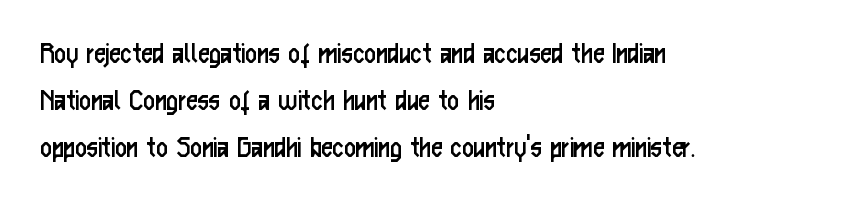
A light-to-regular cut is what we see here. Glyph-to-glyph distance matches everyday printed text. Posture: straight, roman, zero tilt. Horizontally, the lines are justified to the leading edge only. These lines are rendered in a variable-pitch font.
